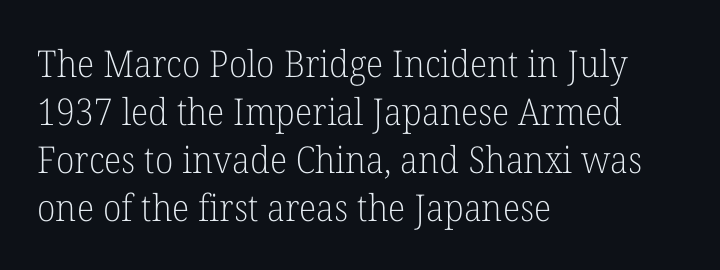
The image shows 37 px light serif type, upright; set left-aligned, normal line spacing (1.3x), normal letter spacing, not underlined; low stroke contrast and a medium x-height.
